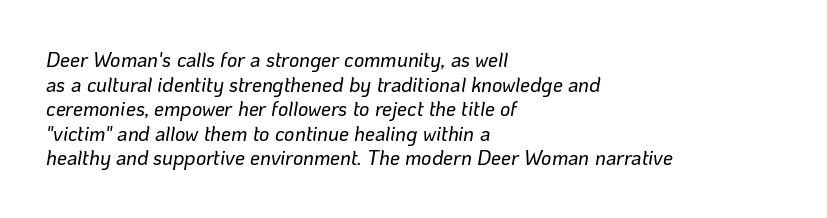
Q: Is the text italic (slanted)? A: Yes, it leans right by about 10 degrees.
Q: Is the text underlined? A: No.
Q: How is the paragraph aligned? A: Left-aligned.
Q: Is the spacing between letters normal or unusually wide? A: Normal.
